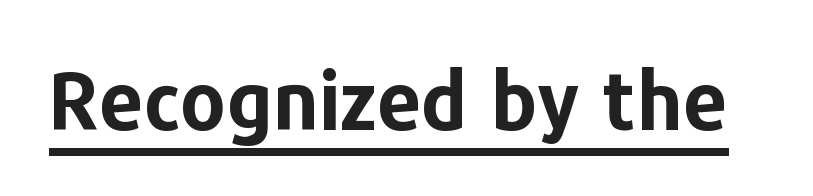
Q: Is the text bold? A: Yes.
Q: Is the text italic (slanted)? A: No, it is upright.
Q: Is the typeface a serif or a sans-serif typeface? A: Sans-serif.
Q: Is the text underlined? A: Yes.
Q: Is the spacing between letters normal or unusually wide? A: Normal.
Q: Width (condensed, normal, or wide)? A: Normal.
Q: Stroke contrast? A: Low.
Q: x-height? A: Medium.
Q: Monospaced? A: No.
